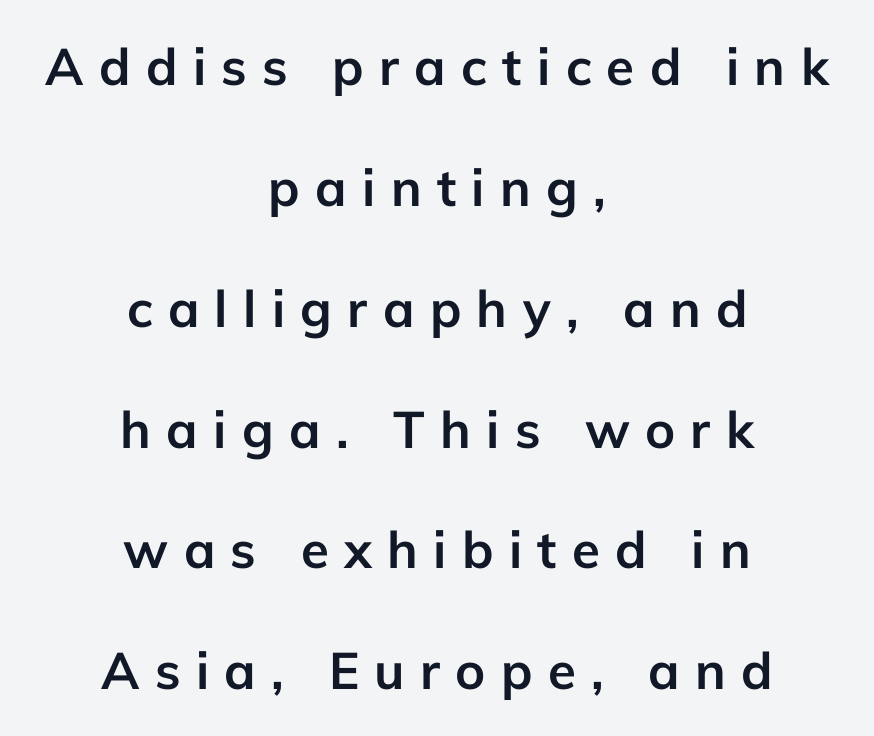
The image shows 51 px semibold sans-serif type, upright; set centered, loose line spacing (2.37x), unusually wide letter spacing (+0.3 em), not underlined; low stroke contrast and a medium x-height.
